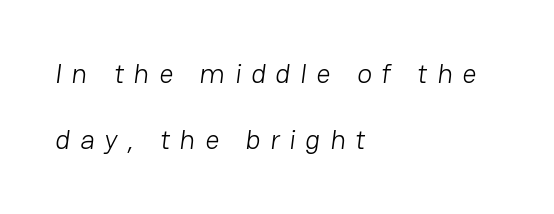
Q: Is the text bold? A: No.
Q: Is the typeface a serif or a sans-serif typeface? A: Sans-serif.
Q: Is the text underlined? A: No.
Q: How is the paragraph aligned? A: Left-aligned.
Q: Is the spacing between letters normal or unusually wide? A: Unusually wide.
Q: Is the spacing between lines tight, normal or loose? A: Loose.
Q: Width (condensed, normal, or wide)? A: Normal.
Q: Stroke contrast? A: Low.
Q: x-height? A: Medium.
Q: Monospaced? A: No.
